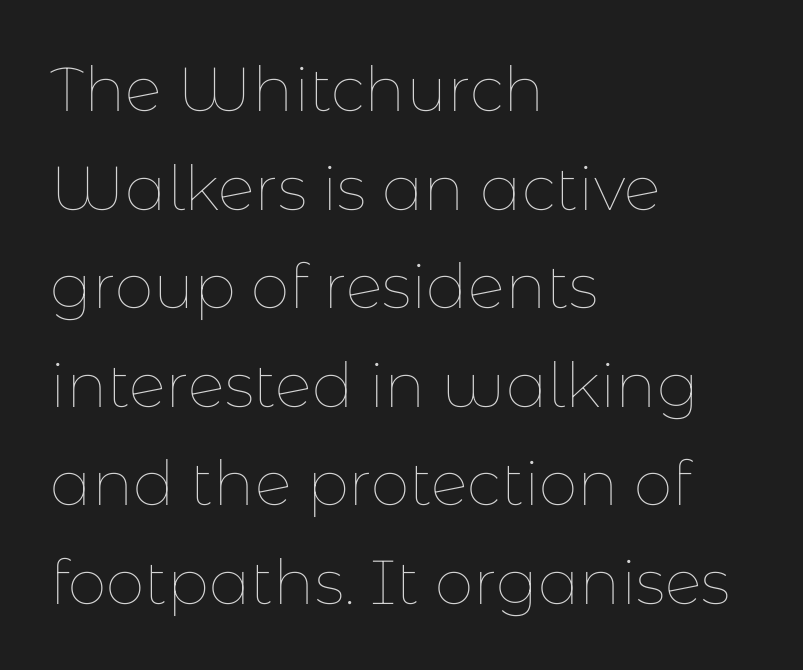
The image shows 62 px thin type, upright; set left-aligned, normal line spacing (1.59x), normal letter spacing, not underlined; low stroke contrast and a medium x-height.
